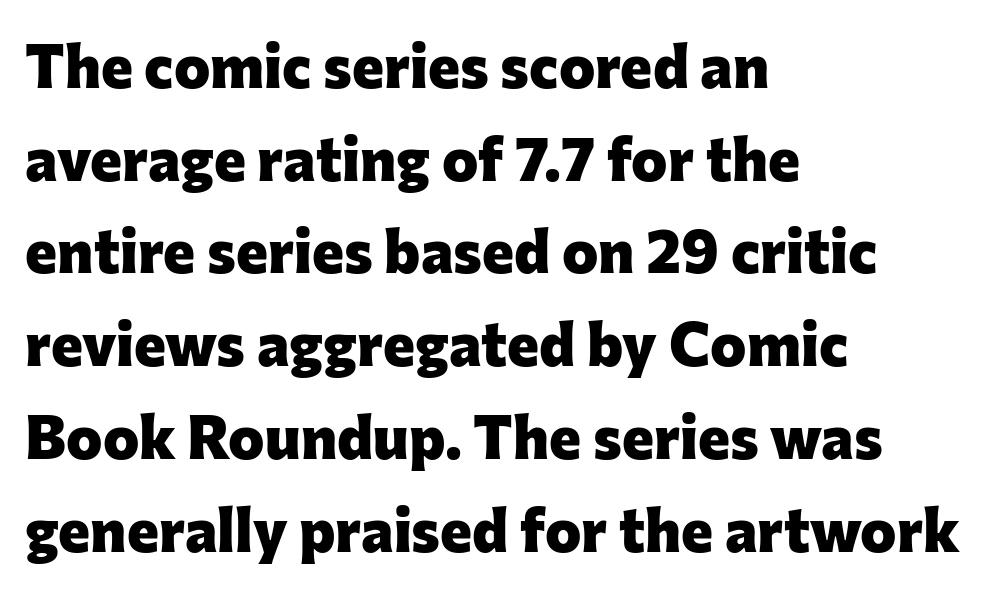
Q: Is the text bold? A: Yes.
Q: Is the text italic (slanted)? A: No, it is upright.
Q: Is the typeface a serif or a sans-serif typeface? A: Sans-serif.
Q: Is the text underlined? A: No.
Q: How is the paragraph aligned? A: Left-aligned.
Q: Is the spacing between letters normal or unusually wide? A: Normal.
Q: Is the spacing between lines tight, normal or loose? A: Normal.
Q: Width (condensed, normal, or wide)? A: Normal.
Q: Stroke contrast? A: Low.
Q: x-height? A: Medium.
Q: Monospaced? A: No.
